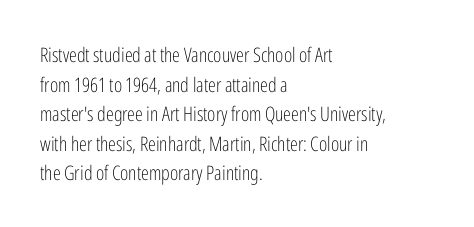
Compared with a typical body face, this is equally light or lighter still. The line texture is even and compact thanks to regular tracking. The space directly below the letters is spotless. Nope, not italic — everything's standing straight.
